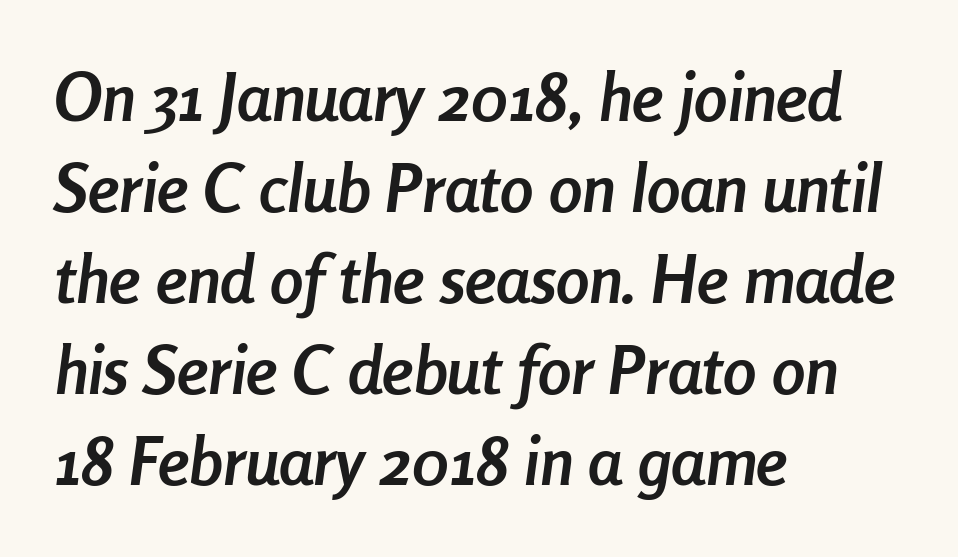
This rendering uses left alignment, leaving the right contour irregular. Students, this is bold: see how much ink each stroke carries. A typesetter would call this proportional, since set widths differ per character. In terms of leading, this rendering sits right in the middle. There is no visible air inserted between adjacent glyphs. The specimen omits any rule beneath the text block's lines.
